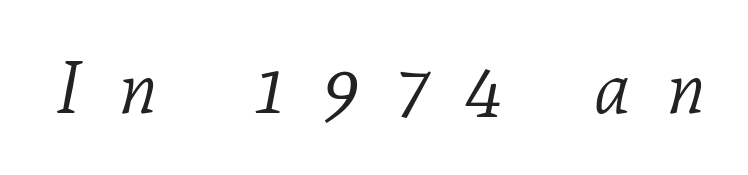
Q: Is the text bold? A: No.
Q: Is the text italic (slanted)? A: Yes, it leans right by about 11 degrees.
Q: Is the typeface a serif or a sans-serif typeface? A: Serif.
Q: Is the text underlined? A: No.
Q: Is the spacing between letters normal or unusually wide? A: Unusually wide.
Q: Width (condensed, normal, or wide)? A: Normal.
Q: Stroke contrast? A: Low.
Q: x-height? A: Medium.
Q: Monospaced? A: No.
